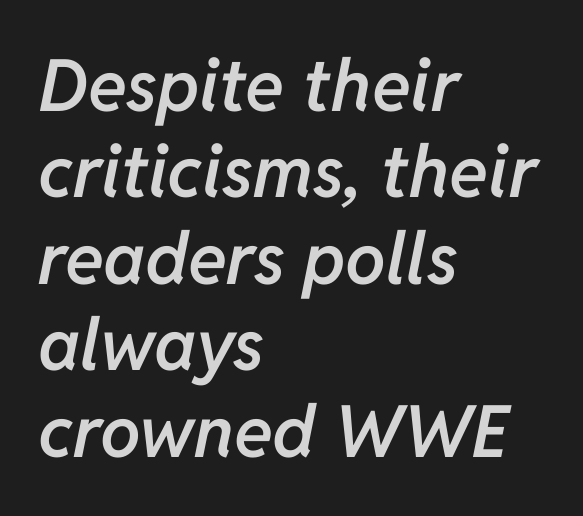
This rendering leaves character spacing at its baseline value. The glyphs have the mass of a demibold cut, below bold. Visually the block forms a straight wall on the left and a jagged coastline on the right. The axis of the letterforms is tilted away from vertical. Letters rest on an invisible, unmarked baseline. These lines are rendered in a variable-pitch font.
